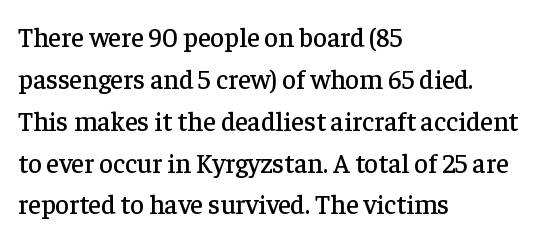
Q: Is the text italic (slanted)? A: No, it is upright.
Q: Is the text underlined? A: No.
Q: How is the paragraph aligned? A: Left-aligned.
Q: Is the spacing between letters normal or unusually wide? A: Normal.
Q: Is the spacing between lines tight, normal or loose? A: Normal.
